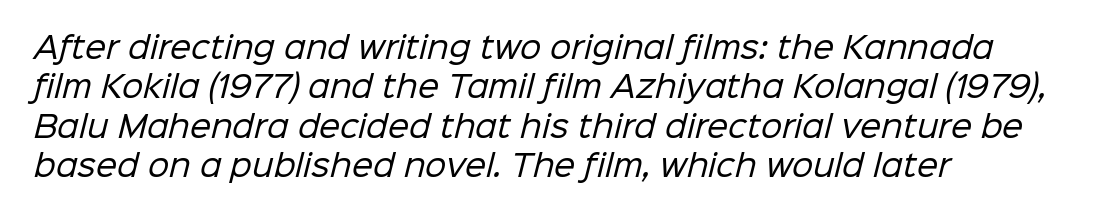
{"serif": "no", "bold": "no", "weight": "regular", "width": "normal", "stroke_contrast": "low", "x_height": "medium", "monospaced": "no", "underline": "no", "align": "left", "line_spacing": "normal", "line_spacing_ratio": 1.31, "letter_spacing": "normal", "letter_spacing_em": 0.0, "glyph_px": 30}
